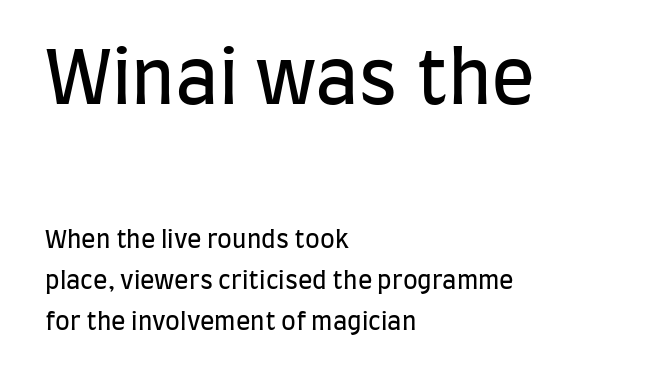
Q: Is the text bold? A: No.
Q: Is the text italic (slanted)? A: No, it is upright.
Q: Is the typeface a serif or a sans-serif typeface? A: Sans-serif.
Q: Is the text underlined? A: No.
Q: How is the paragraph aligned? A: Left-aligned.
Q: Is the spacing between letters normal or unusually wide? A: Normal.
Q: Which block of text is set in a larger size, the first (top) or the second (bottom)? A: The first (top) one.
Q: Width (condensed, normal, or wide)? A: Condensed.
Q: Stroke contrast? A: Low.
Q: x-height? A: Large.
Q: Monospaced? A: No.
